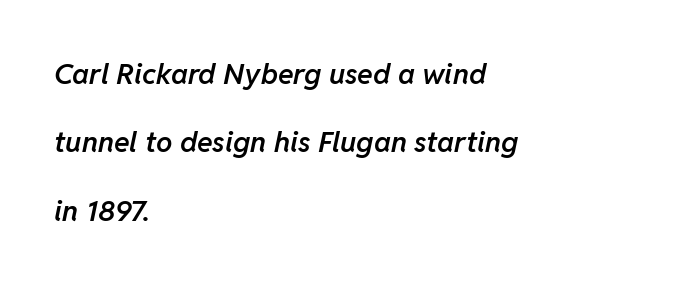
Q: Is the text bold? A: Semi-bold.
Q: Is the text italic (slanted)? A: Yes, it leans right by about 11 degrees.
Q: Is the text underlined? A: No.
Q: How is the paragraph aligned? A: Left-aligned.
Q: Is the spacing between letters normal or unusually wide? A: Normal.
Q: Is the spacing between lines tight, normal or loose? A: Loose.
Q: Width (condensed, normal, or wide)? A: Normal.
Q: Stroke contrast? A: Low.
Q: x-height? A: Medium.
Q: Monospaced? A: No.
